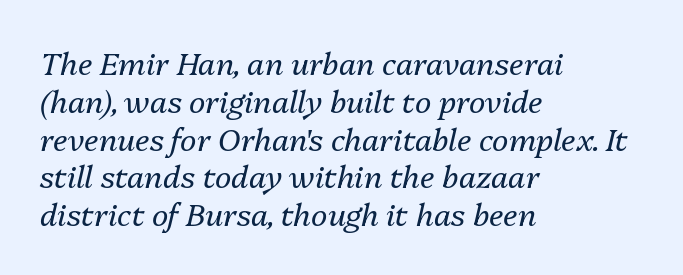
The baseline area is clear. A student would call this left alignment; a typographer would say flush left, rag right. This sample has the flowing, uneven cadence of proportional lettering. The letters sit at their default tracking, neither squeezed nor spread. The whole block is typeset with a tilt. No chunkiness to these letters — they're not bold.
